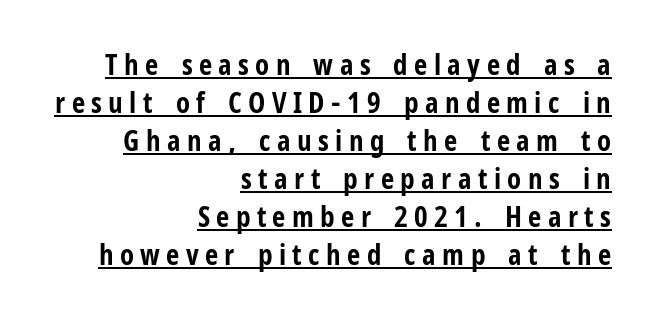
{"serif": "no", "italic": "no", "bold": "yes", "weight": "bold", "width": "condensed", "stroke_contrast": "low", "x_height": "medium", "monospaced": "no", "underline": "yes", "align": "right", "line_spacing": "normal", "line_spacing_ratio": 1.31, "letter_spacing": "wide", "letter_spacing_em": 0.22, "glyph_px": 29}
